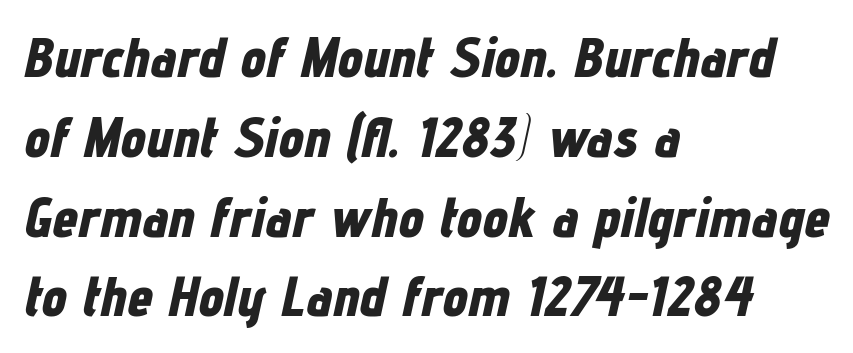
The face used here is rendered with its standard letterfit. Weight: bold. When letters slant like this, we call the style italic. Notice how descenders clear the ascenders below comfortably — that's standard leading. Layout note: lines flush left. Looks like regular typesetting: each glyph gets only the width it needs.
